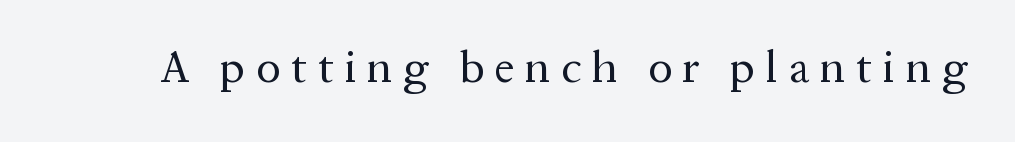
Weight: regular or lighter. You could not count columns in this text — the font is proportionally spaced. A typesetter would call this heavily tracked-out type. Style check: upright. The glyphs in this specimen are seriffed.
